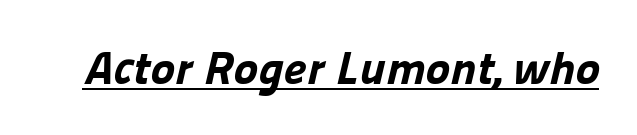
Q: Is the text bold? A: Yes.
Q: Is the typeface a serif or a sans-serif typeface? A: Sans-serif.
Q: Is the text underlined? A: Yes.
Q: Is the spacing between letters normal or unusually wide? A: Normal.
Q: Width (condensed, normal, or wide)? A: Normal.
Q: Stroke contrast? A: Low.
Q: x-height? A: Medium.
Q: Monospaced? A: No.
